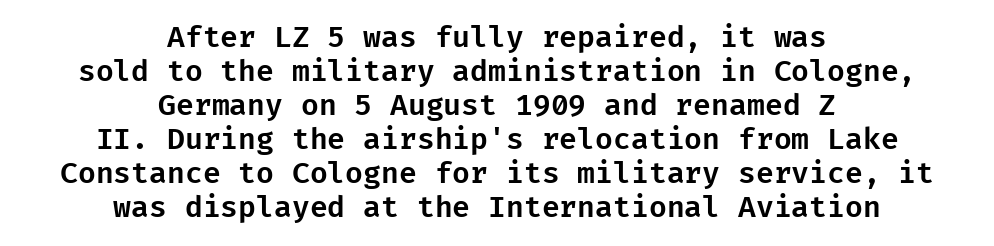
The image shows 29 px sans-serif type, upright; set centered, line spacing 1.17x, normal letter spacing, not underlined; low stroke contrast and a medium x-height.
